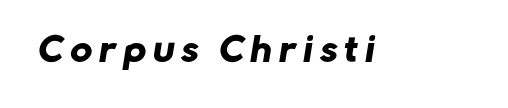
The image shows 33 px sans-serif type; set unusually wide letter spacing (+0.23 em), not underlined; low stroke contrast and a medium x-height.
